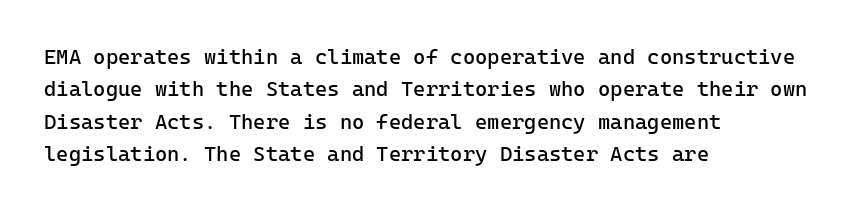
{"italic": "no", "bold": "no", "underline": "no", "align": "left", "line_spacing": "normal", "line_spacing_ratio": 1.54, "letter_spacing": "normal", "letter_spacing_em": 0.0, "glyph_px": 21}
